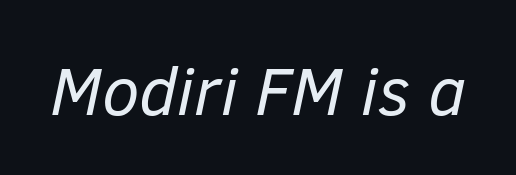
{"italic": "yes", "lean": "right", "slant_degrees": 12, "bold": "no", "weight": "regular", "width": "normal", "stroke_contrast": "low", "x_height": "medium", "monospaced": "no", "underline": "no", "letter_spacing": "normal", "letter_spacing_em": 0.0, "glyph_px": 68}
